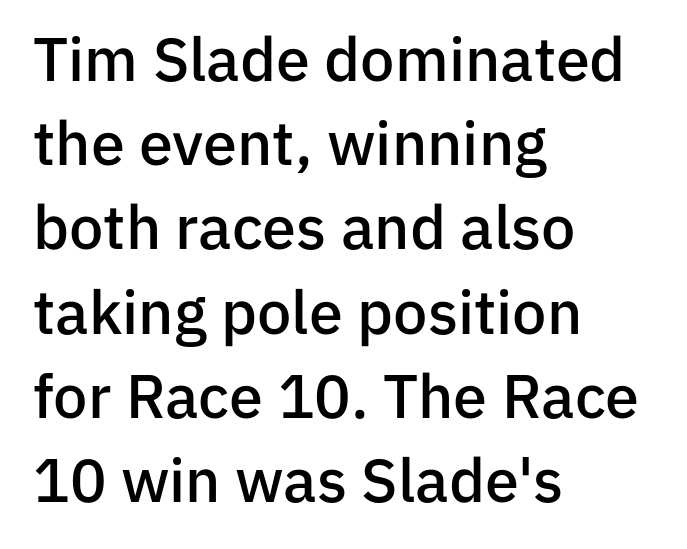
{"serif": "no", "italic": "no", "bold": "semi", "weight": "semibold", "width": "normal", "stroke_contrast": "low", "x_height": "medium", "monospaced": "no", "underline": "no", "align": "left", "line_spacing": "normal", "line_spacing_ratio": 1.38, "letter_spacing": "normal", "letter_spacing_em": 0.0, "glyph_px": 61}
